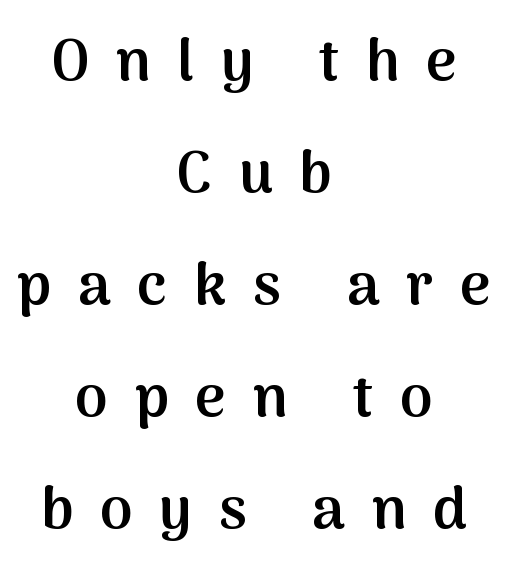
The image shows 59 px semibold sans-serif type, upright; set centered, loose line spacing (1.9x), unusually wide letter spacing (+0.45 em), not underlined; medium stroke contrast and a medium x-height.
